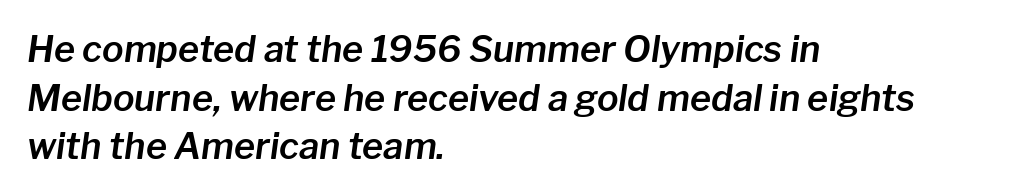
The image shows 36 px text type, italic (leaning right); set left-aligned, normal line spacing (1.35x), normal letter spacing, not underlined; low stroke contrast and a medium x-height.
